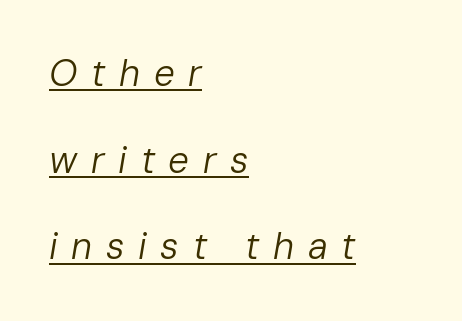
Q: Is the text bold? A: No.
Q: Is the text italic (slanted)? A: Yes, it leans right by about 10 degrees.
Q: Is the text underlined? A: Yes.
Q: How is the paragraph aligned? A: Left-aligned.
Q: Is the spacing between letters normal or unusually wide? A: Unusually wide.
Q: Is the spacing between lines tight, normal or loose? A: Loose.
Q: Width (condensed, normal, or wide)? A: Normal.
Q: Stroke contrast? A: Low.
Q: x-height? A: Medium.
Q: Monospaced? A: No.
